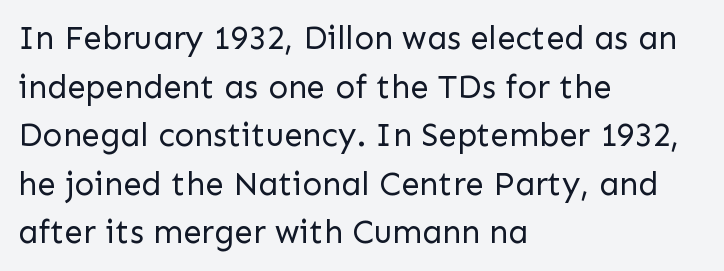
You can tell it's not italic because the verticals are truly vertical. On a weight scale, this lands at 450 or below. This rendering leaves character spacing at its baseline value. The letters advance in unequal steps, a hallmark of proportional type. Does the leading feel generous? No, just average.
